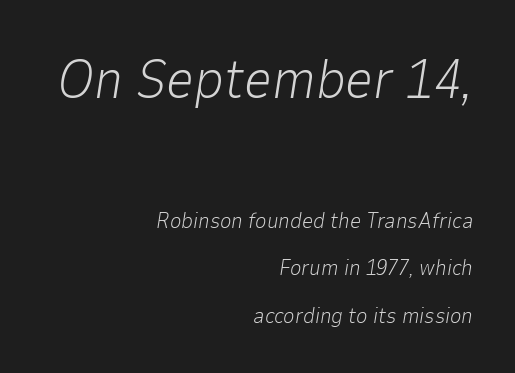
Q: Is the text bold? A: No.
Q: Is the text italic (slanted)? A: Yes, it leans right by about 9 degrees.
Q: Is the text underlined? A: No.
Q: How is the paragraph aligned? A: Right-aligned.
Q: Is the spacing between letters normal or unusually wide? A: Normal.
Q: Is the spacing between lines tight, normal or loose? A: Loose.
Q: Which block of text is set in a larger size, the first (top) or the second (bottom)? A: The first (top) one.
Q: Width (condensed, normal, or wide)? A: Normal.
Q: Stroke contrast? A: Low.
Q: x-height? A: Medium.
Q: Monospaced? A: No.
